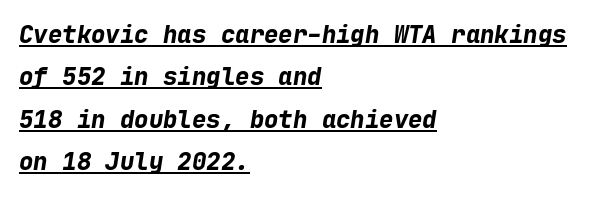
The image shows 24 px bold type, italic (leaning right); set left-aligned, line spacing 1.77x, normal letter spacing, underlined.
